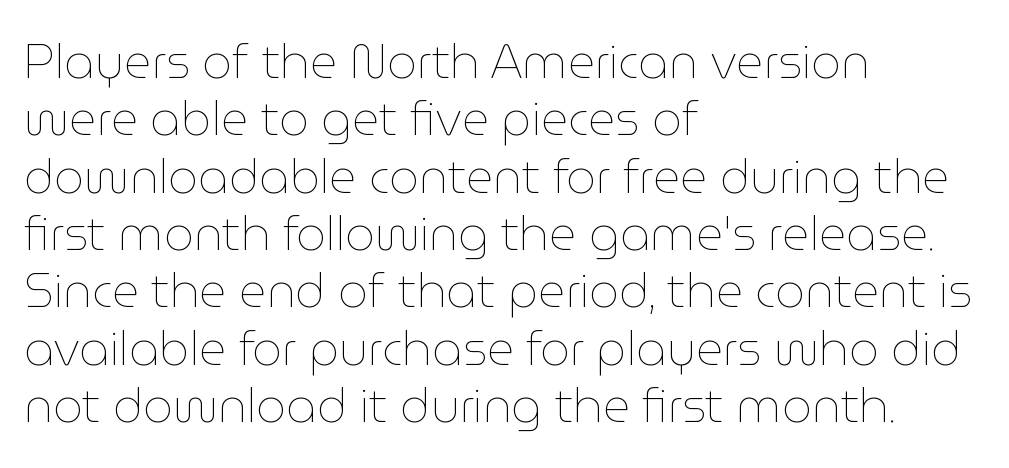
The lettering stays uniformly vertical, giving the passage a roman look. The strokes are not fattened; the text isn't bold. Bare-footed words on every line. Here the designer chose a conventional face with non-uniform glyph widths.
